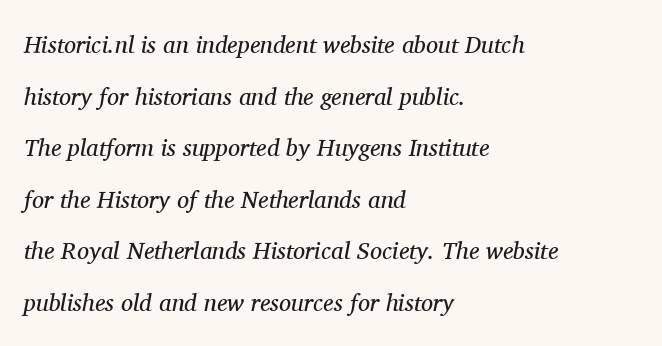
{"italic": "yes", "lean": "right", "slant_degrees": 11, "bold": "no", "underline": "no", "align": "left", "line_spacing": "loose", "line_spacing_ratio": 2.15, "letter_spacing": "normal", "letter_spacing_em": 0.0, "glyph_px": 24}
